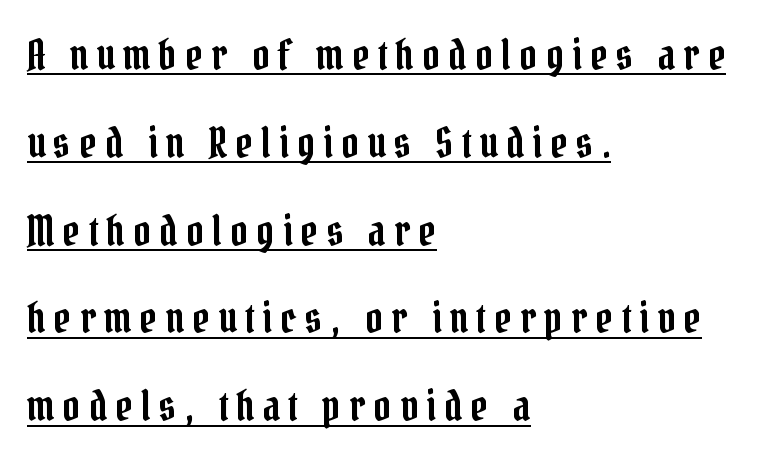
Q: Is the text italic (slanted)? A: No, it is upright.
Q: Is the typeface a serif or a sans-serif typeface? A: Serif.
Q: Is the text underlined? A: Yes.
Q: How is the paragraph aligned? A: Left-aligned.
Q: Is the spacing between letters normal or unusually wide? A: Unusually wide.
Q: Is the spacing between lines tight, normal or loose? A: Loose.
Q: Width (condensed, normal, or wide)? A: Condensed.
Q: Stroke contrast? A: Low.
Q: x-height? A: Medium.
Q: Monospaced? A: No.
